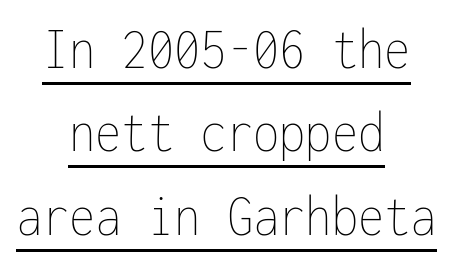
{"italic": "no", "bold": "no", "weight": "thin", "width": "condensed", "stroke_contrast": "low", "x_height": "medium", "monospaced": "yes", "underline": "yes", "align": "center", "line_spacing": "normal", "line_spacing_ratio": 1.39, "letter_spacing": "normal", "letter_spacing_em": 0.0, "glyph_px": 60}
